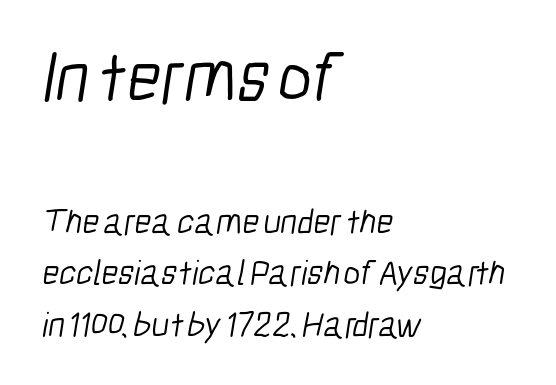
The image shows 73 px light, condensed sans-serif type; set left-aligned, normal line spacing (1.43x), normal letter spacing, not underlined; the first (top) block is 2.03x larger; low stroke contrast and a medium x-height.
